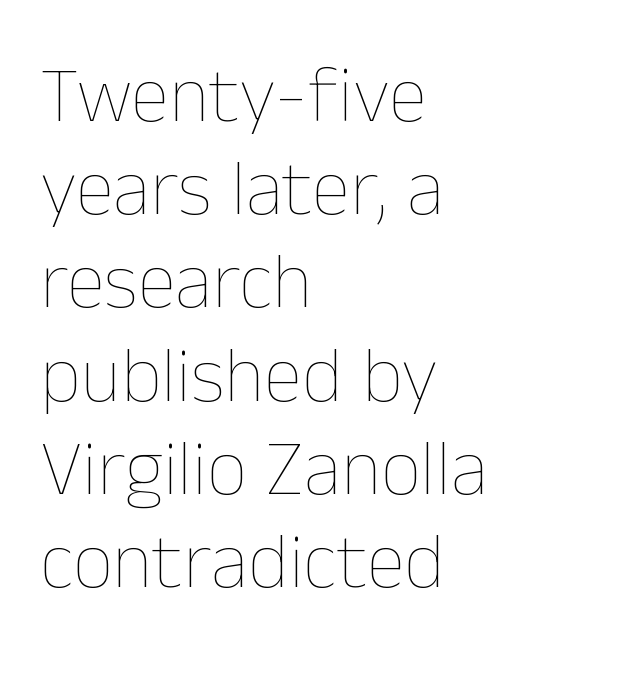
The image shows 79 px thin type, upright; set left-aligned, line spacing 1.18x, normal letter spacing, not underlined; low stroke contrast and a medium x-height.
